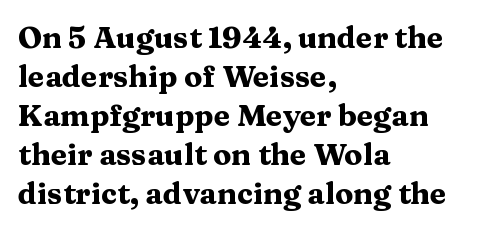
The image shows 30 px heavy, wide serif type, upright; set left-aligned, normal line spacing (1.3x), normal letter spacing, not underlined; medium stroke contrast and a medium x-height.
